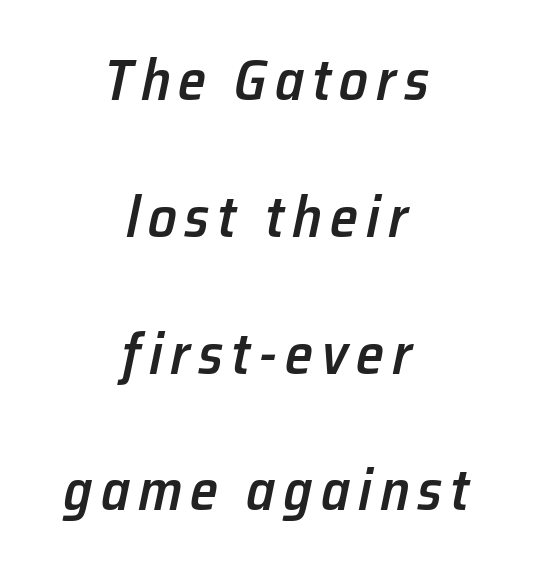
The image shows 57 px semibold type, italic (leaning right); set centered, loose line spacing (2.4x), not underlined; low stroke contrast and a medium x-height.
